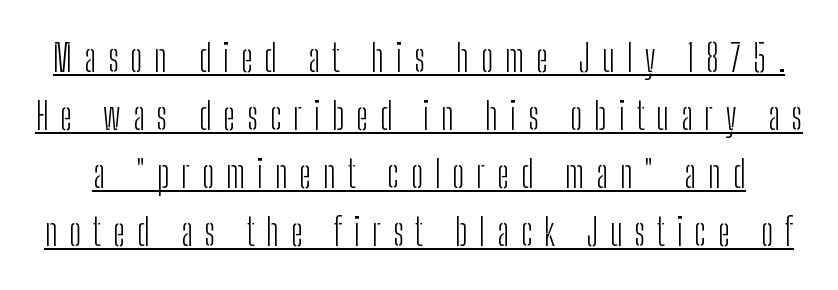
The image shows 38 px light, condensed sans-serif type, upright; set normal line spacing (1.53x), unusually wide letter spacing (+0.31 em), underlined; low stroke contrast and a medium x-height.
